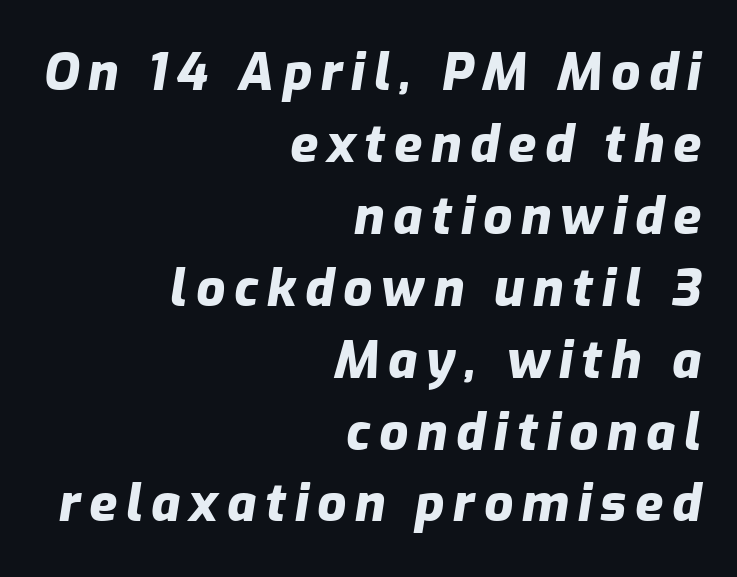
The image shows 51 px heavy type, italic (leaning right); set right-aligned, normal line spacing (1.41x), not underlined; low stroke contrast and a medium x-height.
